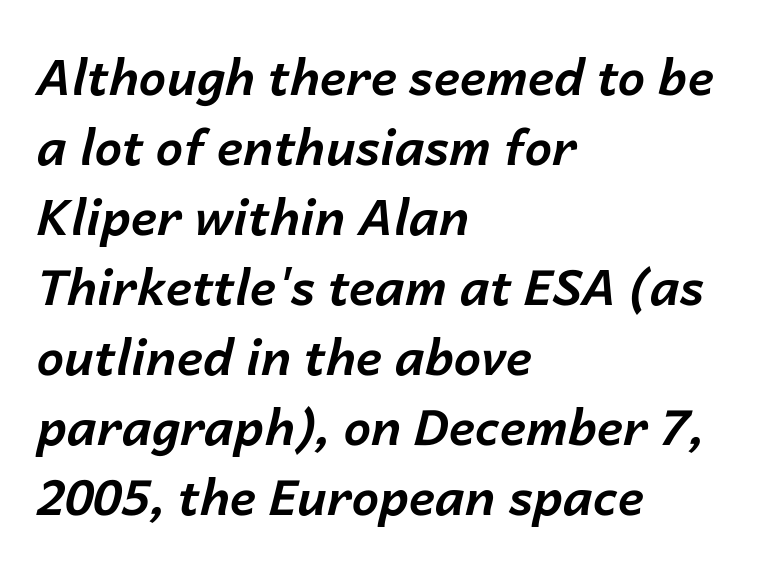
Compared with a centered layout, this one pins lines to the left instead. The rows are spaced the way most documents space them. You'd pick this weight for a headline — it's a proper bold. Spacing verdict: proportional, widths tailored to each character.
